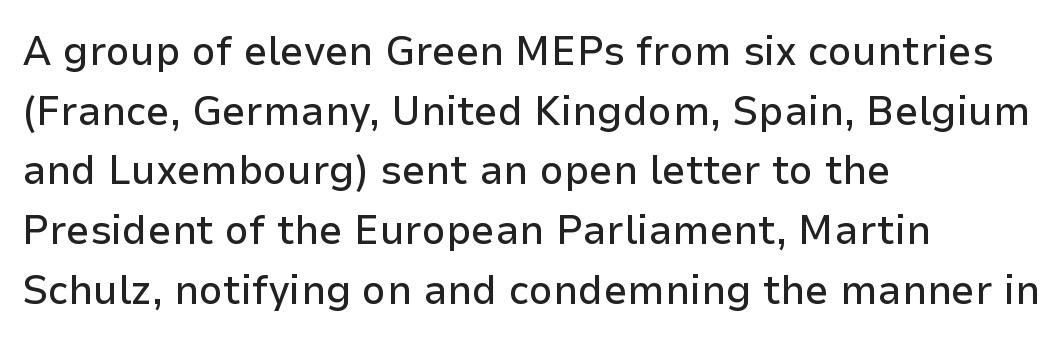
Stroke terminals: plain, sans-serif. Which margin do the lines hug? The left one — the right edge is uneven. Beneath every word, the page is bare. The passage shown is typed in a proportional face where columns would drift. Honestly, the letter spacing is just normal — you wouldn't notice it.
